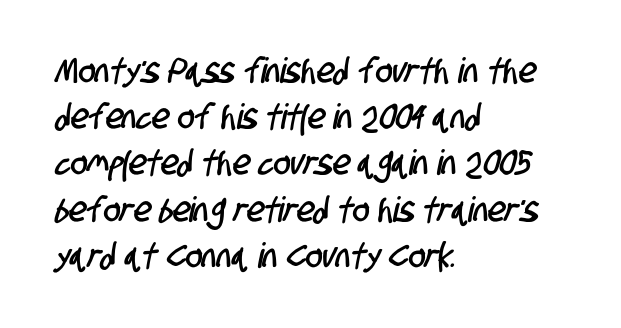
Regarding leading, the lines here are spaced in the standard way. In terms of letterspacing, this is plain default setting. Check under the words: just untouched page. The text was rendered using a sans face with plain stroke endings. The rendering anchors every line to the left-hand side. Proportional: the letters do not fall into vertical columns.
